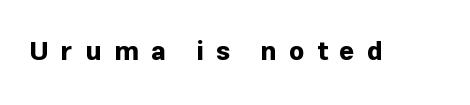
{"italic": "no", "bold": "yes", "underline": "no", "letter_spacing": "wide", "letter_spacing_em": 0.48, "glyph_px": 26}
